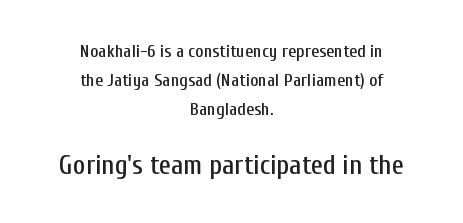
Caption: multi-line text, centered on the measure. One glance says typical: line gaps are just what's usual. The designer gave the closing block more size than the opening block. Honestly, there is no underline to notice here at all. Characters remain perfectly vertical along every line. There is no visible air inserted between adjacent glyphs.
